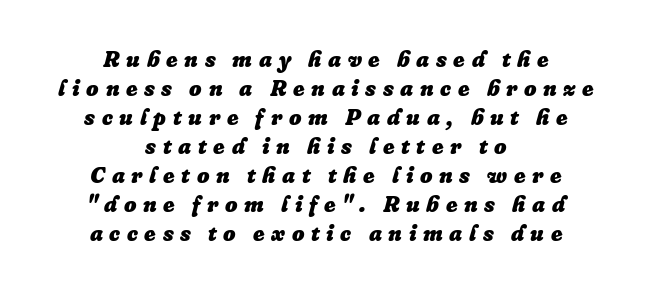
The image shows 22 px bold type, italic (leaning right); set centered, normal line spacing (1.32x), unusually wide letter spacing (+0.3 em), not underlined.
